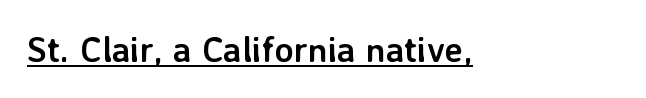
{"serif": "no", "italic": "no", "bold": "yes", "weight": "semibold", "width": "normal", "stroke_contrast": "low", "x_height": "medium", "monospaced": "no", "underline": "yes", "letter_spacing": "normal", "letter_spacing_em": 0.0, "glyph_px": 35}
